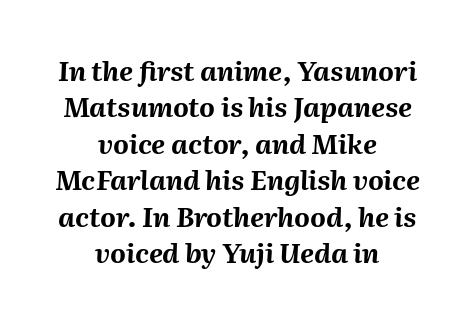
The image shows 27 px bold type, italic (leaning right); set centered, normal line spacing (1.35x), normal letter spacing, not underlined.
